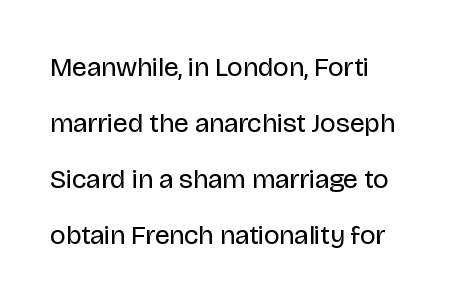
Q: Is the text bold? A: No.
Q: Is the text italic (slanted)? A: No, it is upright.
Q: Is the text underlined? A: No.
Q: How is the paragraph aligned? A: Left-aligned.
Q: Is the spacing between letters normal or unusually wide? A: Normal.
Q: Is the spacing between lines tight, normal or loose? A: Loose.
